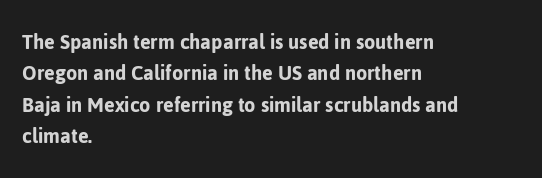
Q: Is the text italic (slanted)? A: No, it is upright.
Q: Is the text underlined? A: No.
Q: How is the paragraph aligned? A: Left-aligned.
Q: Is the spacing between letters normal or unusually wide? A: Normal.
Q: Is the spacing between lines tight, normal or loose? A: Normal.
